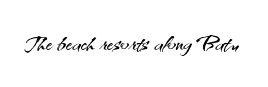
{"serif": "no", "bold": "no", "weight": "light", "width": "normal", "stroke_contrast": "medium", "x_height": "small", "monospaced": "no", "underline": "no", "letter_spacing": "normal", "letter_spacing_em": 0.0, "glyph_px": 33}
